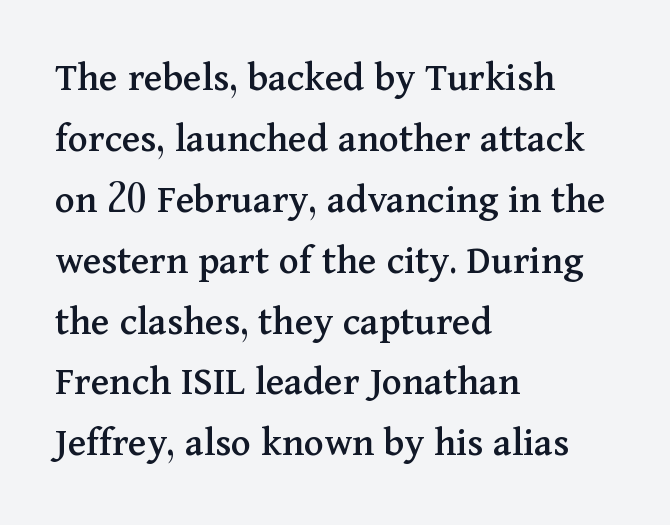
What stands out about the letter spacing? Nothing — it is the standard amount. The lines are quadded left. Each row of text sits above clean, open space. A roman cut, with each character standing at attention. Character widths vary here, with narrow letters taking less room than wide ones.
